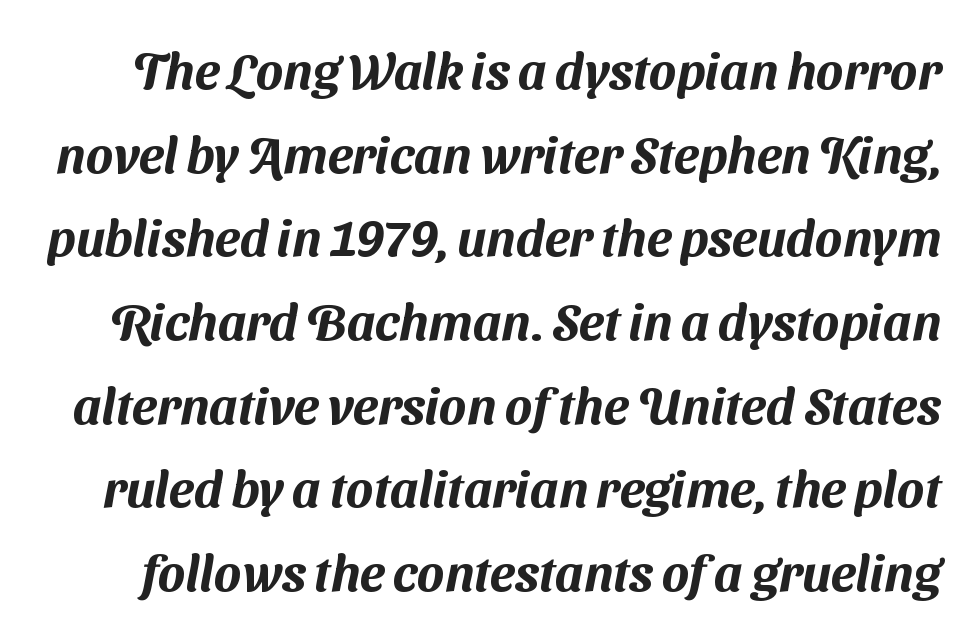
Q: Is the typeface a serif or a sans-serif typeface? A: Sans-serif.
Q: Is the text underlined? A: No.
Q: Is the spacing between letters normal or unusually wide? A: Normal.
Q: Is the spacing between lines tight, normal or loose? A: Normal.
Q: Width (condensed, normal, or wide)? A: Normal.
Q: Stroke contrast? A: Medium.
Q: x-height? A: Medium.
Q: Monospaced? A: No.
